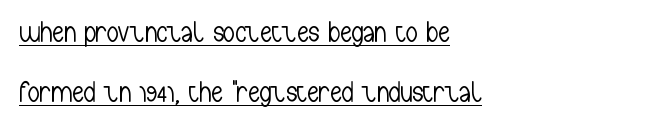
Q: Is the text bold? A: No.
Q: Is the text italic (slanted)? A: No, it is upright.
Q: Is the typeface a serif or a sans-serif typeface? A: Sans-serif.
Q: Is the text underlined? A: Yes.
Q: How is the paragraph aligned? A: Left-aligned.
Q: Is the spacing between letters normal or unusually wide? A: Normal.
Q: Is the spacing between lines tight, normal or loose? A: Loose.
Q: Width (condensed, normal, or wide)? A: Condensed.
Q: Stroke contrast? A: Low.
Q: x-height? A: Medium.
Q: Monospaced? A: No.
